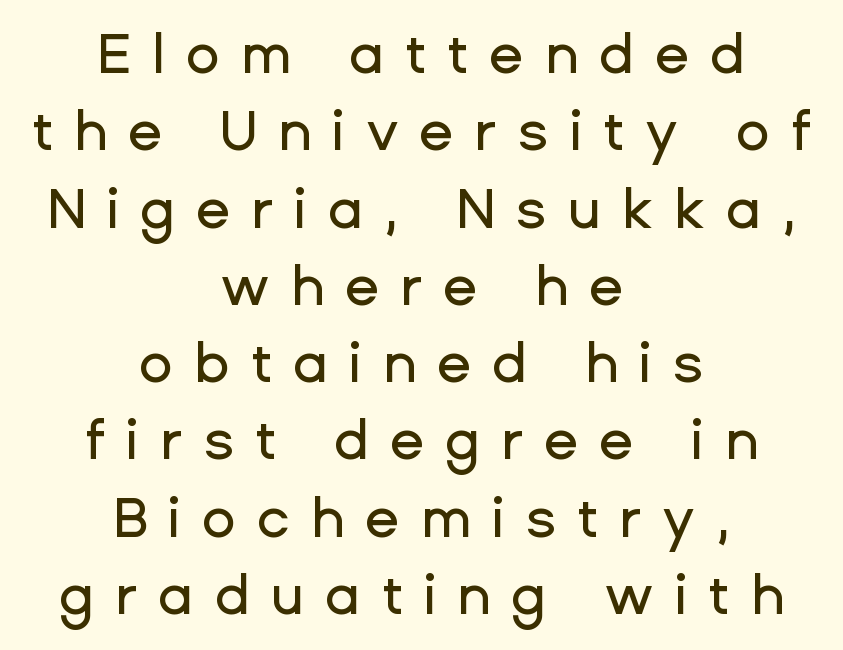
The image shows 56 px sans-serif type, upright; set centered, normal line spacing (1.38x), unusually wide letter spacing (+0.37 em), not underlined; low stroke contrast and a medium x-height.
